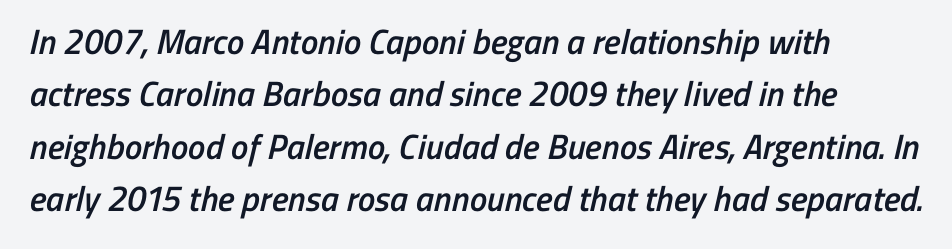
Q: Is the text bold? A: Semi-bold.
Q: Is the typeface a serif or a sans-serif typeface? A: Sans-serif.
Q: Is the text underlined? A: No.
Q: How is the paragraph aligned? A: Left-aligned.
Q: Is the spacing between letters normal or unusually wide? A: Normal.
Q: Is the spacing between lines tight, normal or loose? A: Normal.
Q: Width (condensed, normal, or wide)? A: Condensed.
Q: Stroke contrast? A: Low.
Q: x-height? A: Medium.
Q: Monospaced? A: No.
